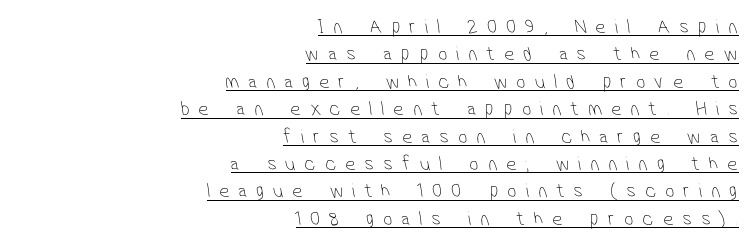
A typesetter would call this leading conventional body-copy spacing. This rendering features underlined lettering. Weight: regular or lighter. Short note: letters widely spaced. Horizontally, the lines are justified to the trailing edge only.
